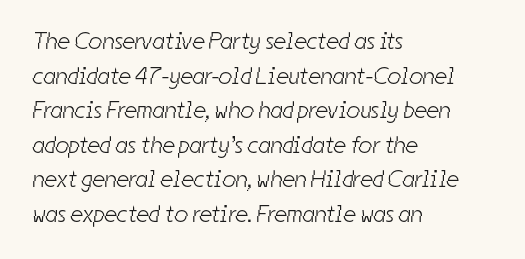
The image shows 24 px text type; set left-aligned, normal line spacing (1.44x), normal letter spacing, not underlined.
